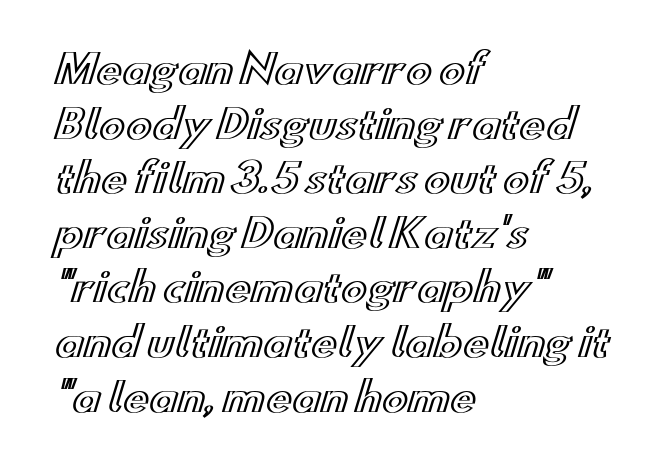
The image shows 39 px wide type; set left-aligned, normal line spacing (1.4x), normal letter spacing, not underlined; a small x-height.
